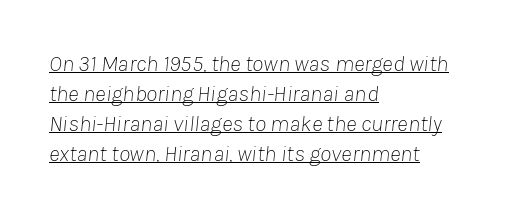
Q: Is the text bold? A: No.
Q: Is the text italic (slanted)? A: Yes, it leans right by about 8 degrees.
Q: Is the text underlined? A: Yes.
Q: How is the paragraph aligned? A: Left-aligned.
Q: Is the spacing between letters normal or unusually wide? A: Normal.
Q: Is the spacing between lines tight, normal or loose? A: Normal.
